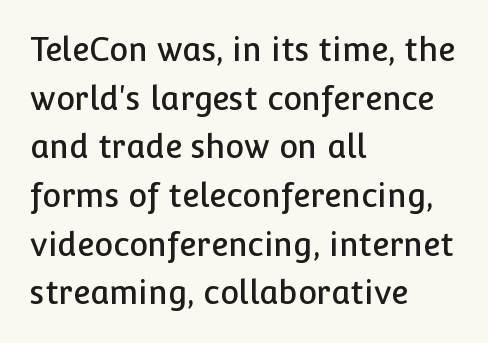
Caption: multi-line text, flush left, ragged right. The gaps between neighbouring characters are ordinary and unremarkable. Unmarked baselines from the first word to the last. The font family rendered here belongs to the sans-serif group.
